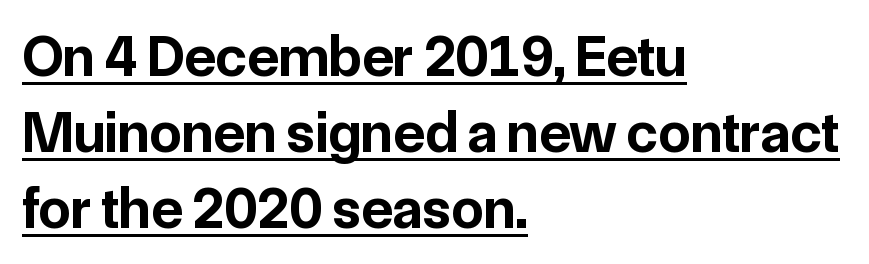
{"serif": "no", "italic": "no", "bold": "yes", "weight": "bold", "width": "normal", "stroke_contrast": "low", "x_height": "medium", "monospaced": "no", "underline": "yes", "align": "left", "line_spacing": "normal", "line_spacing_ratio": 1.31, "letter_spacing": "normal", "letter_spacing_em": 0.0, "glyph_px": 58}
